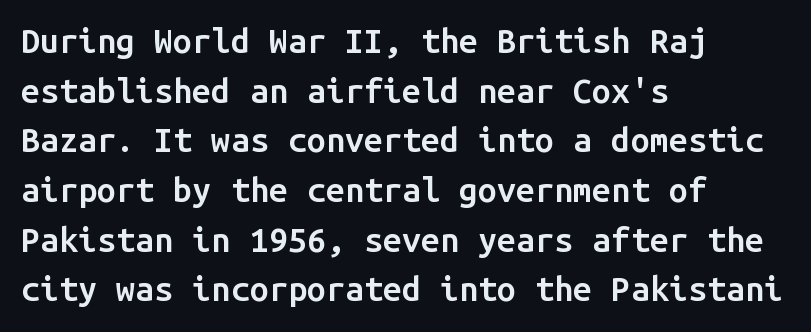
Q: Is the text bold? A: Semi-bold.
Q: Is the text italic (slanted)? A: No, it is upright.
Q: Is the typeface a serif or a sans-serif typeface? A: Sans-serif.
Q: Is the text underlined? A: No.
Q: How is the paragraph aligned? A: Left-aligned.
Q: Is the spacing between letters normal or unusually wide? A: Normal.
Q: Is the spacing between lines tight, normal or loose? A: Normal.
Q: Width (condensed, normal, or wide)? A: Normal.
Q: Stroke contrast? A: Low.
Q: x-height? A: Medium.
Q: Monospaced? A: Yes.
